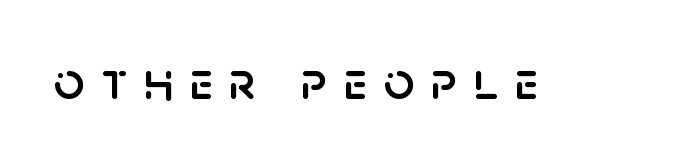
Q: Is the text italic (slanted)? A: No, it is upright.
Q: Is the typeface a serif or a sans-serif typeface? A: Sans-serif.
Q: Is the text underlined? A: No.
Q: Is the spacing between letters normal or unusually wide? A: Unusually wide.
Q: Width (condensed, normal, or wide)? A: Normal.
Q: Stroke contrast? A: Low.
Q: x-height? A: Large.
Q: Monospaced? A: No.
